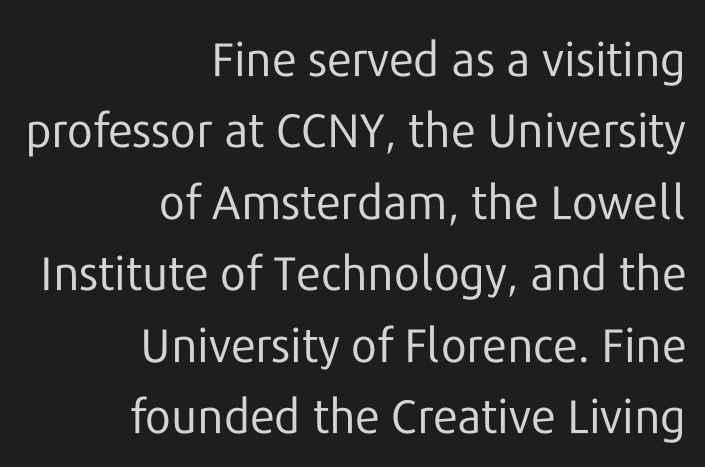
Q: Is the text bold? A: No.
Q: Is the text italic (slanted)? A: No, it is upright.
Q: Is the typeface a serif or a sans-serif typeface? A: Sans-serif.
Q: Is the text underlined? A: No.
Q: How is the paragraph aligned? A: Right-aligned.
Q: Is the spacing between letters normal or unusually wide? A: Normal.
Q: Is the spacing between lines tight, normal or loose? A: Normal.
Q: Width (condensed, normal, or wide)? A: Normal.
Q: Stroke contrast? A: Low.
Q: x-height? A: Medium.
Q: Monospaced? A: No.
